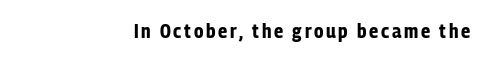
{"italic": "no", "bold": "yes", "underline": "no", "align": "right", "glyph_px": 20}
